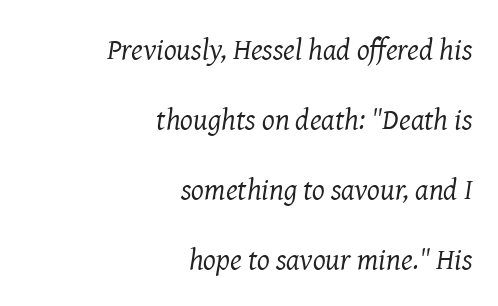
Q: Is the text bold? A: No.
Q: Is the text italic (slanted)? A: Yes, it leans right by about 8 degrees.
Q: Is the typeface a serif or a sans-serif typeface? A: Serif.
Q: Is the text underlined? A: No.
Q: How is the paragraph aligned? A: Right-aligned.
Q: Is the spacing between letters normal or unusually wide? A: Normal.
Q: Is the spacing between lines tight, normal or loose? A: Loose.
Q: Width (condensed, normal, or wide)? A: Normal.
Q: Stroke contrast? A: Medium.
Q: x-height? A: Medium.
Q: Monospaced? A: No.
